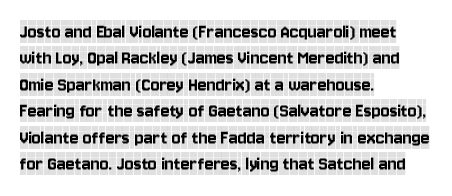
{"italic": "no", "underline": "no", "align": "left", "line_spacing": "normal", "line_spacing_ratio": 1.26, "letter_spacing": "normal", "letter_spacing_em": 0.0, "glyph_px": 21}
